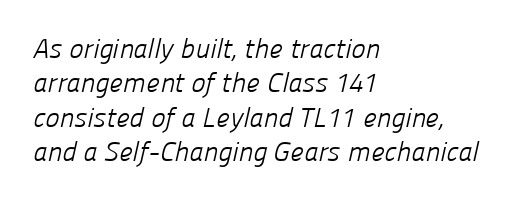
The image shows 27 px text type; set left-aligned, normal line spacing (1.27x), normal letter spacing, not underlined.
